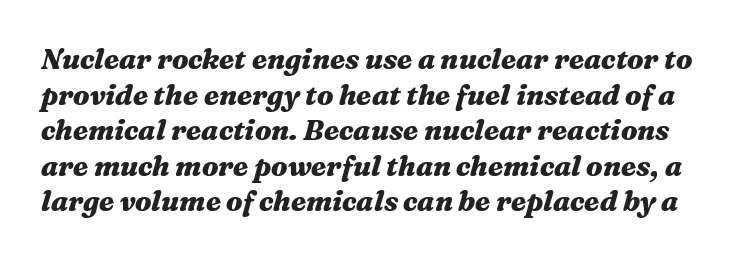
Q: Is the text bold? A: Yes.
Q: Is the text italic (slanted)? A: Yes, it leans right by about 16 degrees.
Q: Is the text underlined? A: No.
Q: Is the spacing between letters normal or unusually wide? A: Normal.
Q: Is the spacing between lines tight, normal or loose? A: Normal.
Q: Width (condensed, normal, or wide)? A: Wide.
Q: Stroke contrast? A: Medium.
Q: x-height? A: Medium.
Q: Monospaced? A: No.
